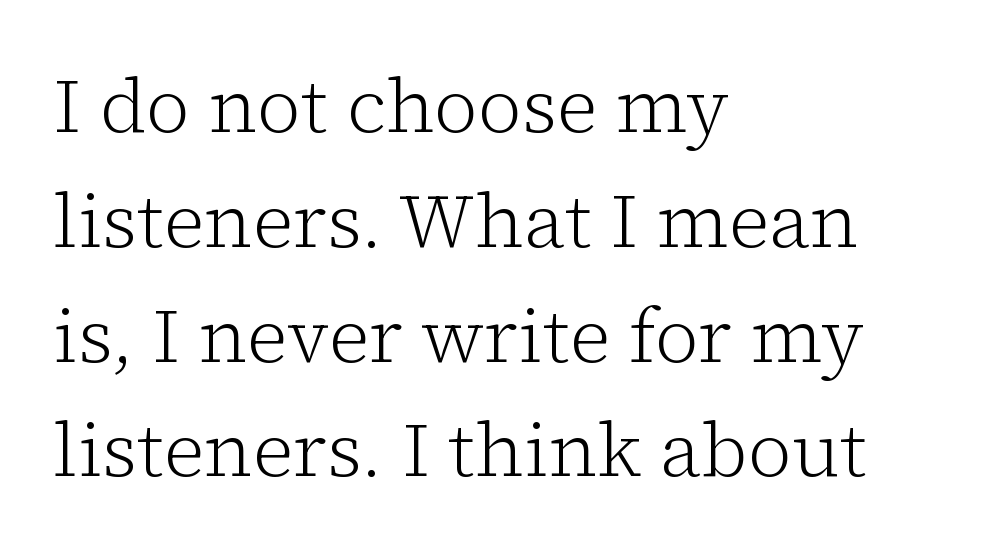
The image shows 76 px light serif type, upright; set left-aligned, normal line spacing (1.51x), normal letter spacing, not underlined; low stroke contrast and a medium x-height.
